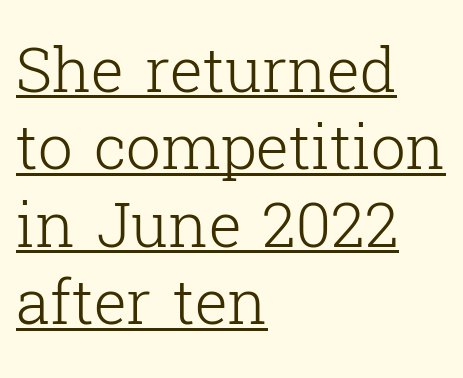
Caption: face not bold, strokes unweighted. Standard letterfit; no display-style spreading of the glyphs. The lines sit at an ordinary, default distance from one another. The words here are underlined. A student would call this left alignment; a typographer would say flush left, rag right.
